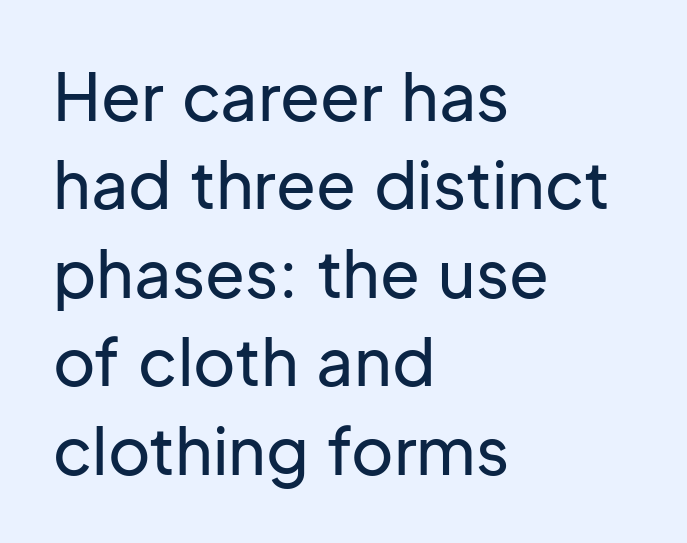
Q: Is the text italic (slanted)? A: No, it is upright.
Q: Is the typeface a serif or a sans-serif typeface? A: Sans-serif.
Q: Is the text underlined? A: No.
Q: How is the paragraph aligned? A: Left-aligned.
Q: Is the spacing between letters normal or unusually wide? A: Normal.
Q: Is the spacing between lines tight, normal or loose? A: Normal.
Q: Width (condensed, normal, or wide)? A: Normal.
Q: Stroke contrast? A: Low.
Q: x-height? A: Medium.
Q: Monospaced? A: No.
